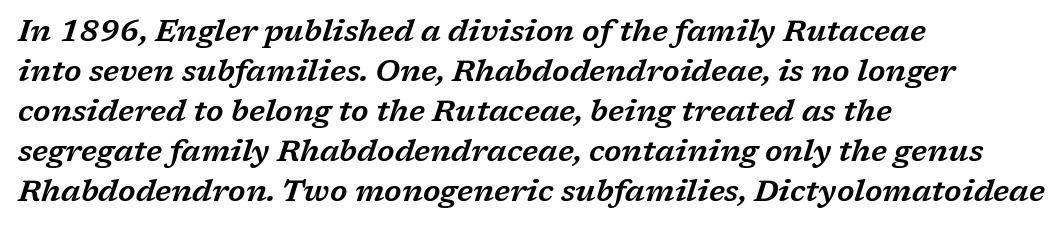
{"serif": "yes", "italic": "yes", "lean": "right", "slant_degrees": 17, "width": "wide", "stroke_contrast": "low", "x_height": "medium", "monospaced": "no", "underline": "no", "align": "left", "line_spacing": "normal", "line_spacing_ratio": 1.33, "letter_spacing": "normal", "letter_spacing_em": 0.0, "glyph_px": 30}
